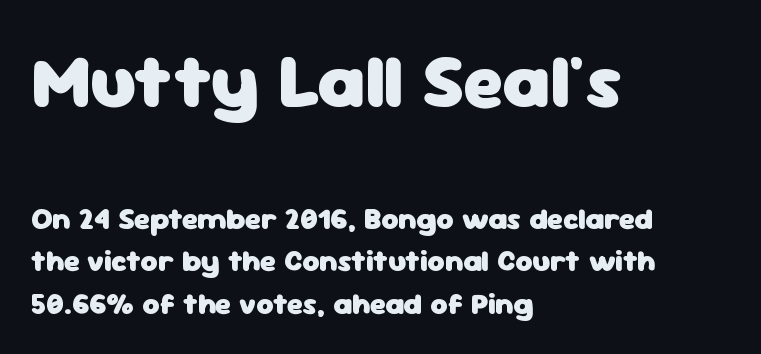
The image shows 76 px heavy sans-serif type, upright; set left-aligned, normal line spacing (1.41x), normal letter spacing, not underlined; the first (top) block is 2.53x larger; low stroke contrast and a medium x-height.
